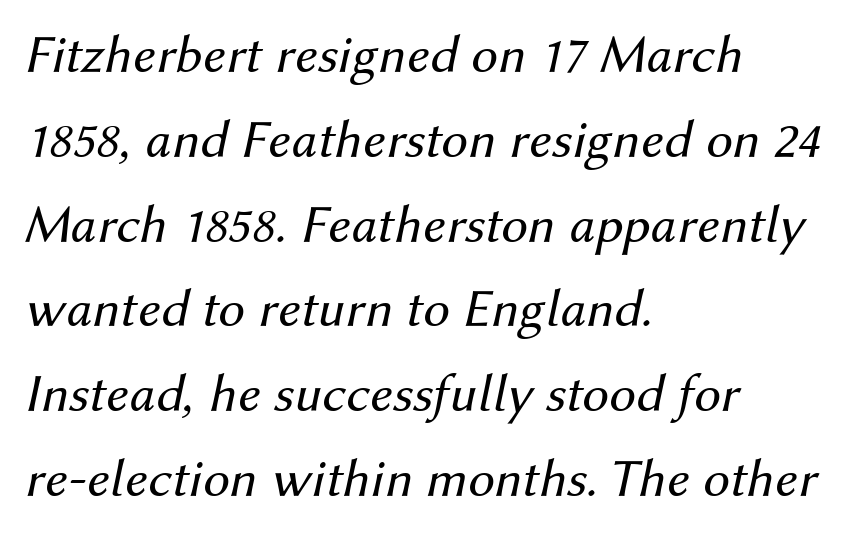
Q: Is the text bold? A: No.
Q: Is the text italic (slanted)? A: Yes, it leans right by about 12 degrees.
Q: Is the text underlined? A: No.
Q: How is the paragraph aligned? A: Left-aligned.
Q: Is the spacing between letters normal or unusually wide? A: Normal.
Q: Is the spacing between lines tight, normal or loose? A: Normal.
Q: Width (condensed, normal, or wide)? A: Normal.
Q: Stroke contrast? A: Medium.
Q: x-height? A: Medium.
Q: Monospaced? A: No.
